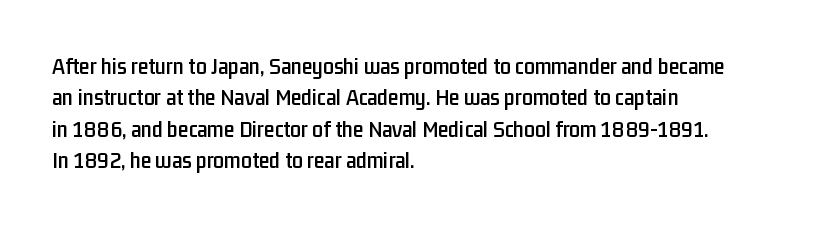
Here the glyphs are tracked normally, forming tight word shapes. Type without underlining. A roman cut, with each character standing at attention. A classic flush-left, rag-right setting is used for this passage.
